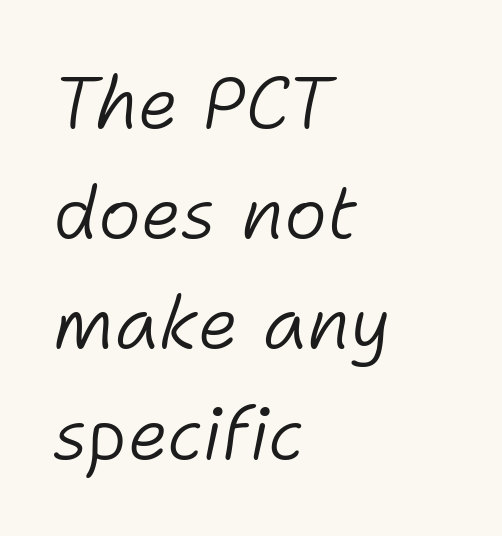
The image shows 73 px light type, italic (leaning right); set left-aligned, normal line spacing (1.51x), normal letter spacing, not underlined; low stroke contrast and a medium x-height.
